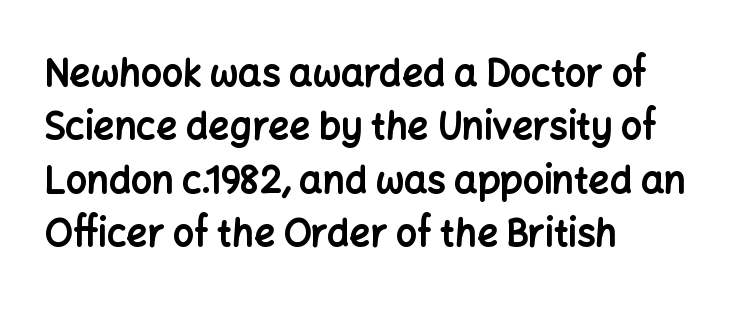
The face used here has the dense, thick strokes of a bold. Check under the words: just untouched page. Caption: multi-line text, flush left, ragged right. The face used here is rendered with its standard letterfit. Spacing verdict: proportional, widths tailored to each character.
